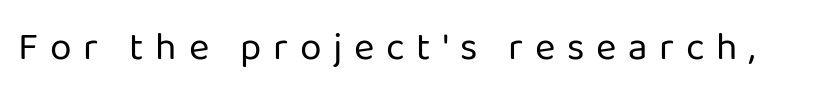
Unbolded letterforms with no extra heft. Nope, not italic — everything's standing straight. Regarding serifs, this sample does without them. Plain, unruled lines of type. There is plenty of visible air inserted between adjacent glyphs.
